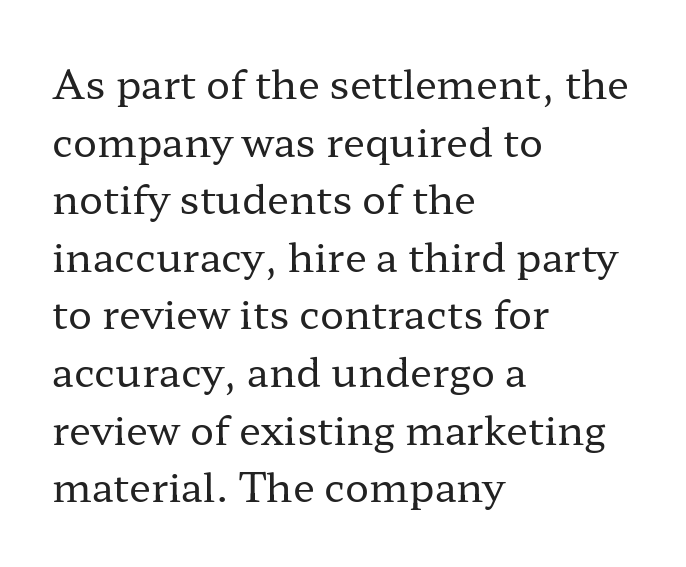
Vertical stems look standard width or narrower in stroke. This is the regular roman posture of the typeface. In CSS terms this would be text-align: left. Each letter keeps its own natural width here, so spacing adapts to shape.
